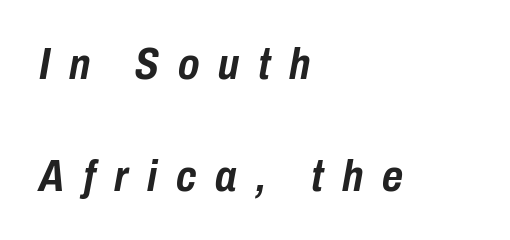
{"italic": "yes", "lean": "right", "slant_degrees": 10, "bold": "yes", "weight": "semibold", "width": "condensed", "stroke_contrast": "low", "x_height": "medium", "monospaced": "no", "underline": "no", "align": "left", "line_spacing": "loose", "line_spacing_ratio": 2.48, "letter_spacing": "wide", "letter_spacing_em": 0.42, "glyph_px": 45}
